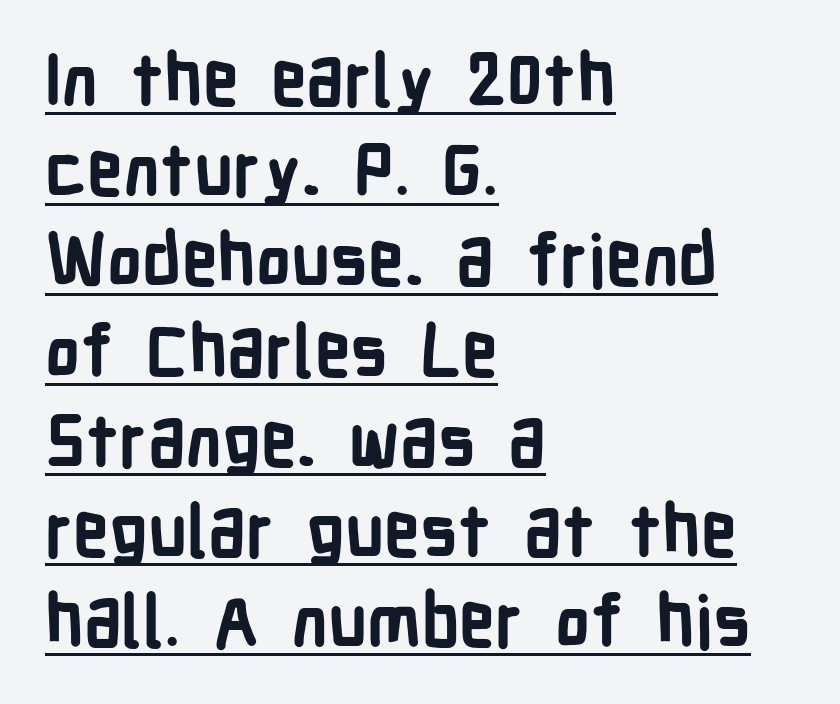
The image shows 71 px bold, condensed sans-serif type, upright; set left-aligned, normal line spacing (1.27x), normal letter spacing, underlined; low stroke contrast and a medium x-height.
